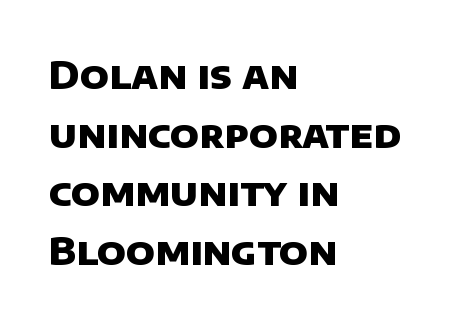
This sample keeps an unexceptional amount of space between lines. This is heavy type, rendered in bold. Here the designer chose a conventional face with non-uniform glyph widths. These lines are set flush left with a ragged right edge. Here the glyphs are tracked normally, forming tight word shapes. Beneath every word, the page is bare.
